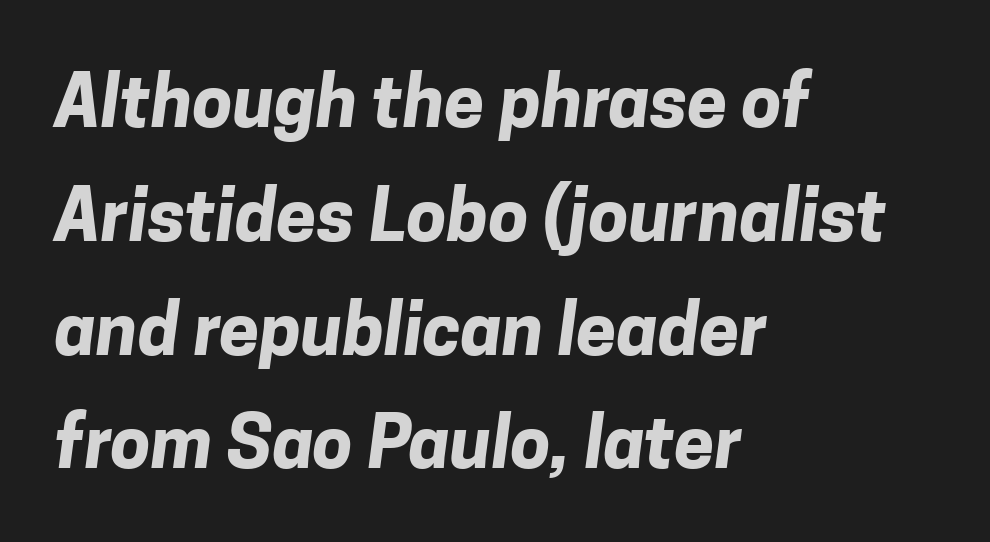
The image shows 72 px bold sans-serif type; set left-aligned, normal line spacing (1.58x), normal letter spacing, not underlined; low stroke contrast and a medium x-height.
